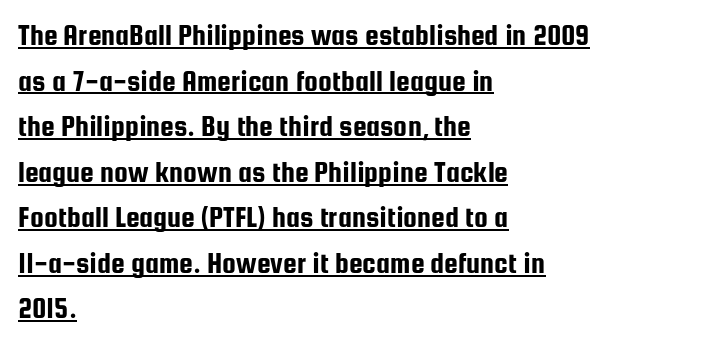
Nothing unusual about the tracking: characters are spaced as the font intends. Check the space under the baseline: a stroke is drawn there. The rendering uses natural spacing where letterforms have individual widths. The letters stand upright; this is a roman face. The font family rendered here belongs to the sans-serif group.
